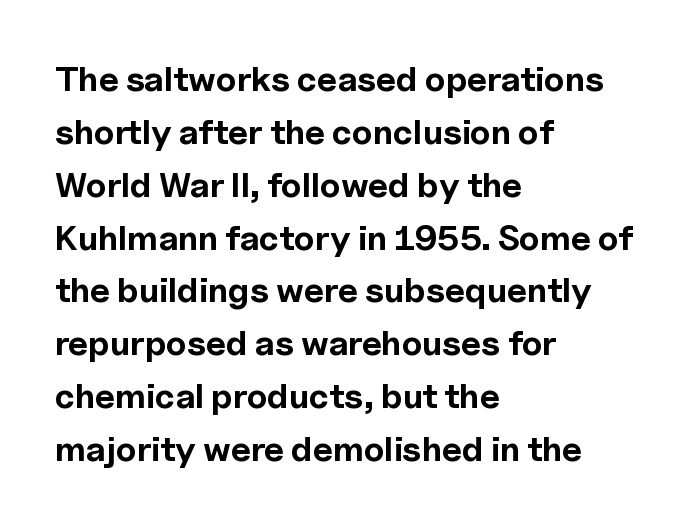
Q: Is the text bold? A: Yes.
Q: Is the text italic (slanted)? A: No, it is upright.
Q: Is the typeface a serif or a sans-serif typeface? A: Sans-serif.
Q: Is the text underlined? A: No.
Q: How is the paragraph aligned? A: Left-aligned.
Q: Is the spacing between letters normal or unusually wide? A: Normal.
Q: Is the spacing between lines tight, normal or loose? A: Normal.
Q: Width (condensed, normal, or wide)? A: Normal.
Q: x-height? A: Medium.
Q: Monospaced? A: No.
